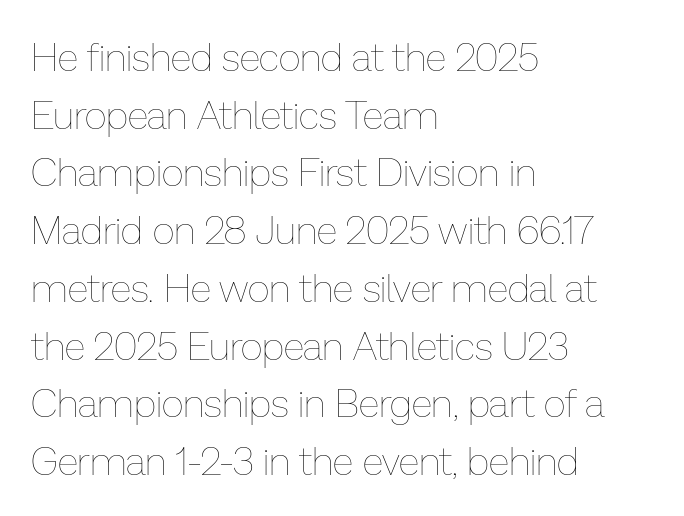
The image shows 39 px thin type, upright; set left-aligned, normal line spacing (1.48x), normal letter spacing, not underlined; low stroke contrast and a medium x-height.
